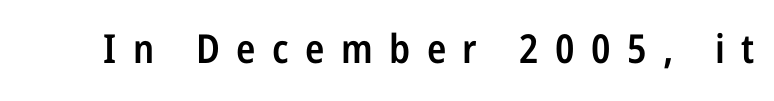
The image shows 40 px semibold, condensed sans-serif type, upright; set unusually wide letter spacing (+0.41 em), not underlined; low stroke contrast and a medium x-height.
